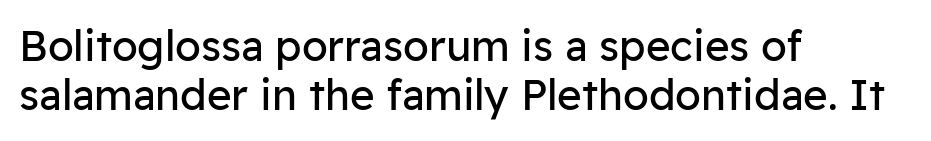
{"serif": "no", "italic": "no", "bold": "no", "weight": "regular", "width": "normal", "stroke_contrast": "low", "x_height": "medium", "monospaced": "no", "underline": "no", "align": "left", "line_spacing_ratio": 1.17, "letter_spacing": "normal", "letter_spacing_em": 0.0, "glyph_px": 42}
